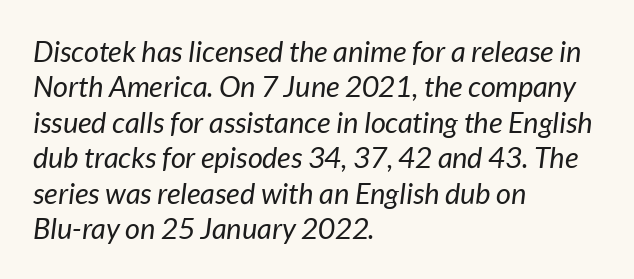
The image shows 29 px regular-weight type, italic (leaning right); set left-aligned, line spacing 1.22x, normal letter spacing, not underlined; low stroke contrast and a medium x-height.
